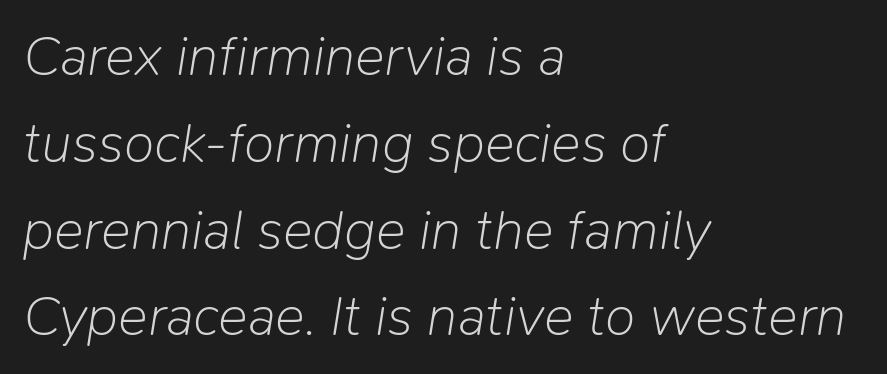
The image shows 56 px light type, italic (leaning right); set left-aligned, normal line spacing (1.55x), normal letter spacing, not underlined; low stroke contrast and a medium x-height.
